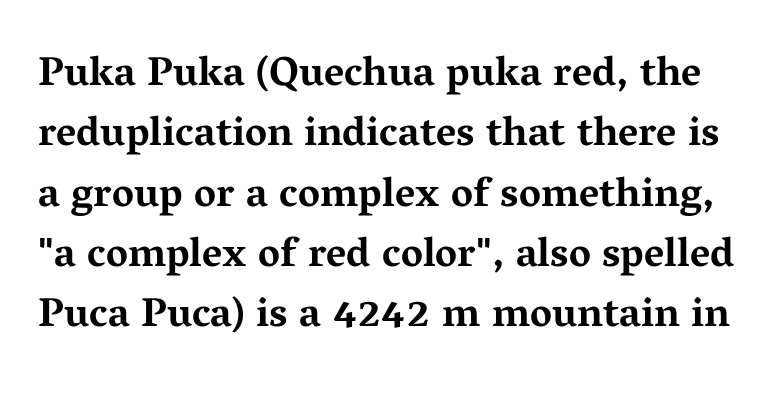
{"serif": "yes", "italic": "no", "bold": "yes", "weight": "bold", "width": "wide", "stroke_contrast": "medium", "x_height": "medium", "monospaced": "no", "underline": "no", "line_spacing": "normal", "line_spacing_ratio": 1.47, "letter_spacing": "normal", "letter_spacing_em": 0.0, "glyph_px": 41}
